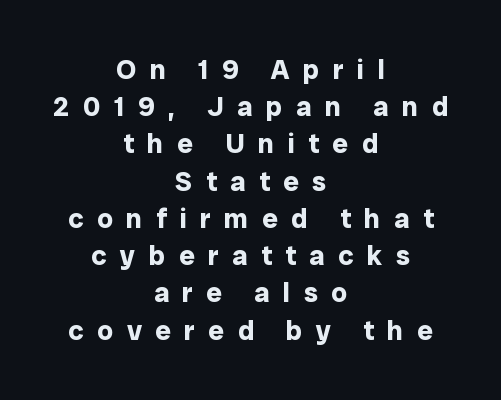
The image shows 28 px bold sans-serif type, upright; set centered, normal line spacing (1.33x), unusually wide letter spacing (+0.48 em), not underlined; low stroke contrast and a medium x-height.
